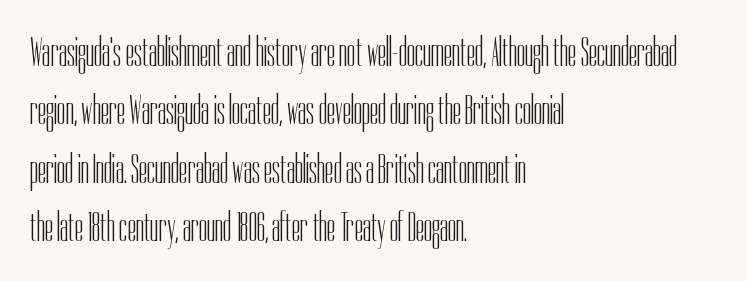
{"serif": "no", "italic": "no", "bold": "no", "weight": "light", "width": "condensed", "stroke_contrast": "low", "x_height": "medium", "monospaced": "no", "underline": "no", "align": "left", "line_spacing": "normal", "line_spacing_ratio": 1.39, "letter_spacing": "normal", "letter_spacing_em": 0.0, "glyph_px": 42}
